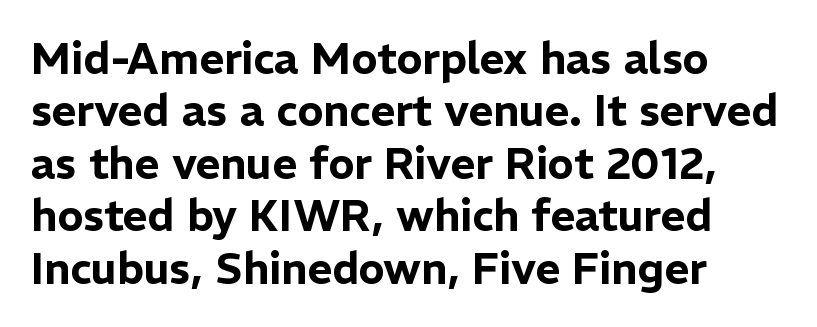
The image shows 43 px sans-serif type, upright; set left-aligned, line spacing 1.22x, normal letter spacing, not underlined; low stroke contrast and a medium x-height.
